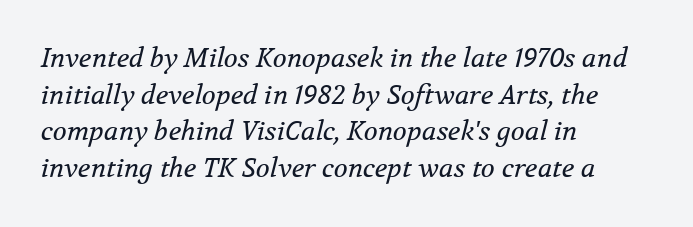
The image shows 26 px text type, italic (leaning right); set left-aligned, normal line spacing (1.41x), normal letter spacing, not underlined.
